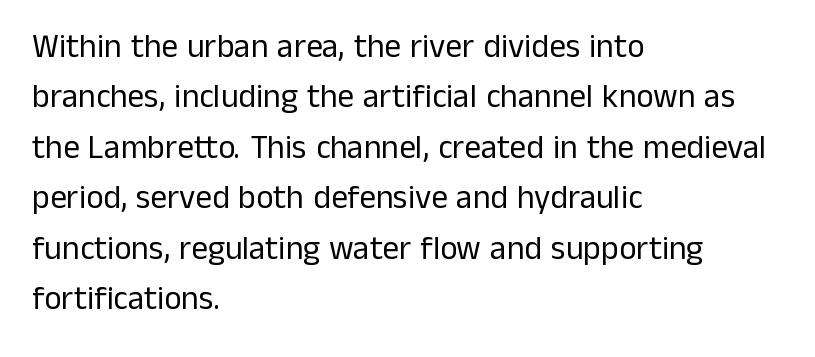
The image shows 33 px regular-weight sans-serif type, upright; set left-aligned, normal line spacing (1.53x), normal letter spacing, not underlined; low stroke contrast and a medium x-height.
